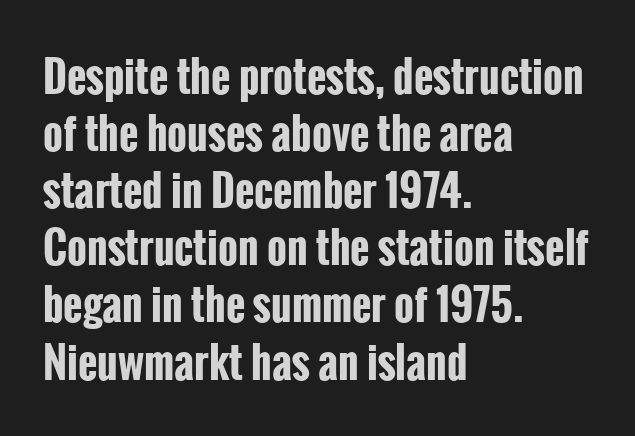
The image shows 42 px bold, condensed sans-serif type, upright; set left-aligned, normal line spacing (1.36x), normal letter spacing, not underlined; low stroke contrast and a medium x-height.
